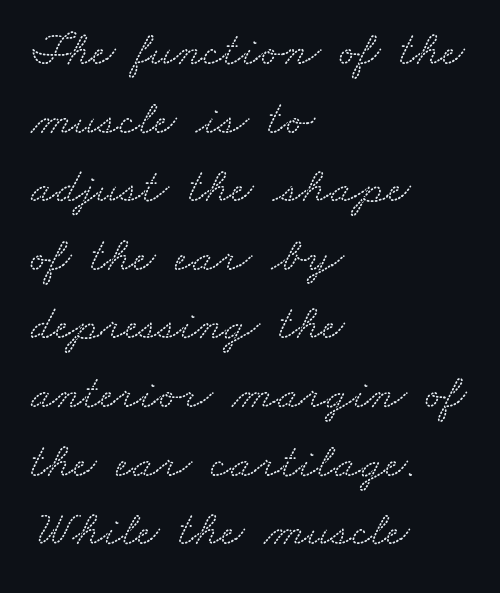
Q: Is the text underlined? A: No.
Q: How is the paragraph aligned? A: Left-aligned.
Q: Is the spacing between letters normal or unusually wide? A: Normal.
Q: Is the spacing between lines tight, normal or loose? A: Normal.
Q: Width (condensed, normal, or wide)? A: Wide.
Q: Stroke contrast? A: Low.
Q: x-height? A: Small.
Q: Monospaced? A: No.
